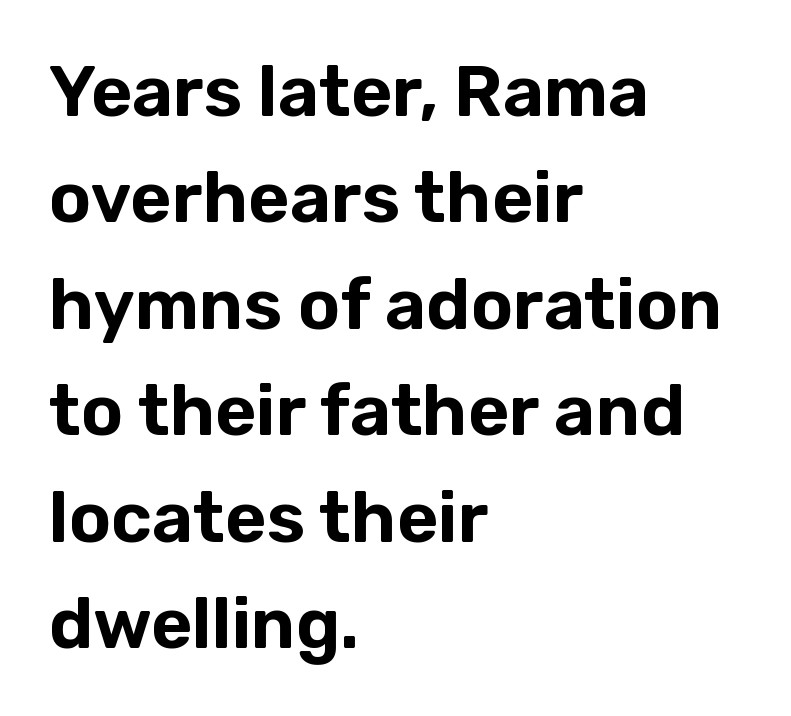
The image shows 71 px sans-serif type, upright; set left-aligned, normal line spacing (1.5x), normal letter spacing, not underlined; low stroke contrast and a medium x-height.
